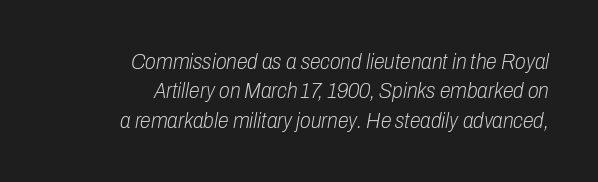
The gaps between neighbouring characters are ordinary and unremarkable. The letters look calm and open, with moderate or lighter stems. The text block is weighted toward the right margin, trailing off unevenly leftward. Rule under the text: the space is simply empty. A typesetter would mark this as italic.
